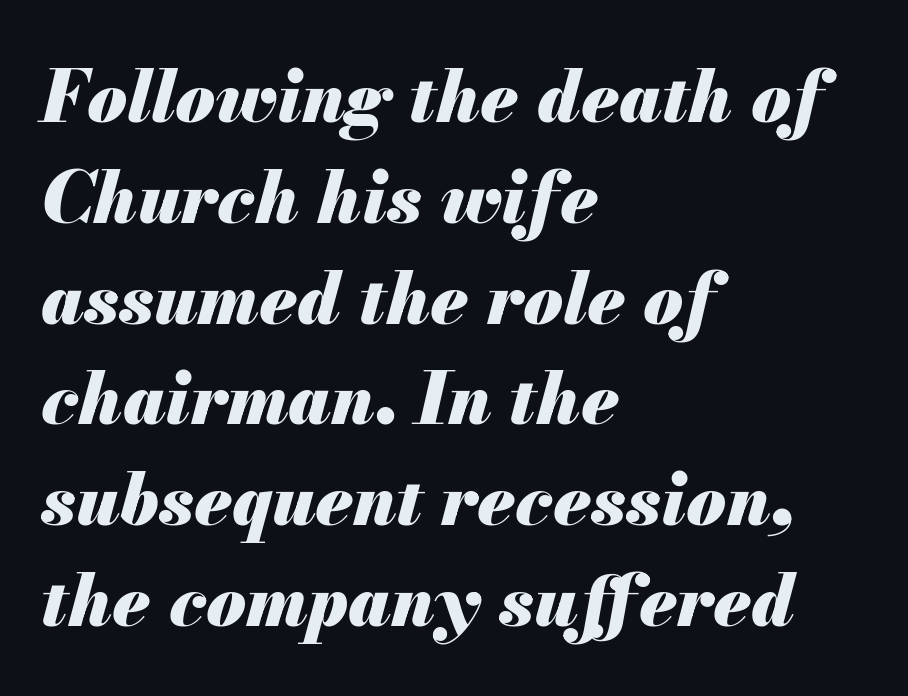
One glance says typical: line gaps are just what's usual. Is this a fixed-width face? No — the glyphs have proportional, varying widths. The compositor pushed each line to the left boundary. This sample uses an oblique cut, with every glyph tilted off the vertical.
